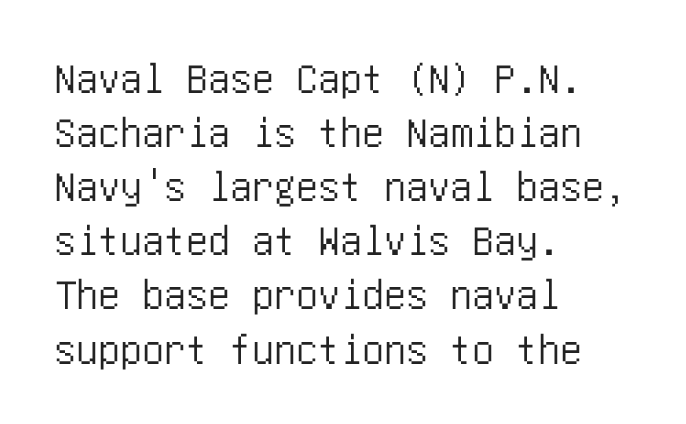
Compared with typical body copy, the letter spacing here is the same. This is roman type, the default non-slanted kind. A student would call this left alignment; a typographer would say flush left, rag right. Descenders are the only things crossing below the line. Typographically, this falls in the sans-serif category.
